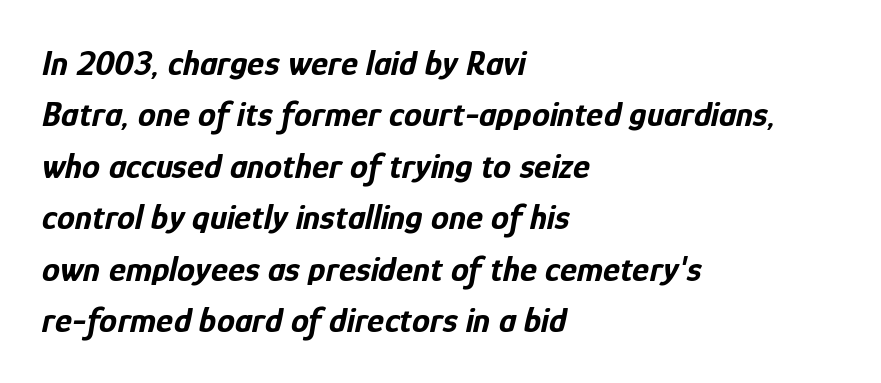
{"italic": "yes", "lean": "right", "slant_degrees": 12, "bold": "yes", "weight": "bold", "width": "condensed", "stroke_contrast": "low", "x_height": "medium", "monospaced": "no", "underline": "no", "align": "left", "line_spacing": "normal", "line_spacing_ratio": 1.43, "letter_spacing": "normal", "letter_spacing_em": 0.0, "glyph_px": 36}
